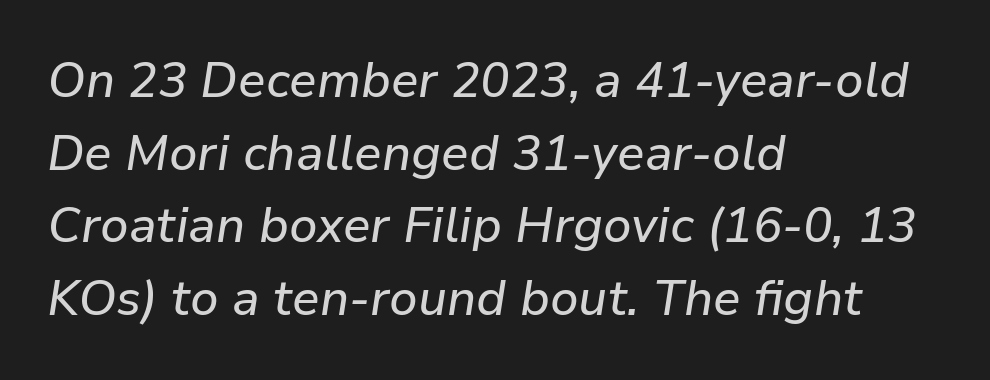
Q: Is the text italic (slanted)? A: Yes, it leans right by about 9 degrees.
Q: Is the text underlined? A: No.
Q: How is the paragraph aligned? A: Left-aligned.
Q: Is the spacing between letters normal or unusually wide? A: Normal.
Q: Is the spacing between lines tight, normal or loose? A: Normal.
Q: Width (condensed, normal, or wide)? A: Normal.
Q: Stroke contrast? A: Low.
Q: x-height? A: Medium.
Q: Monospaced? A: No.
